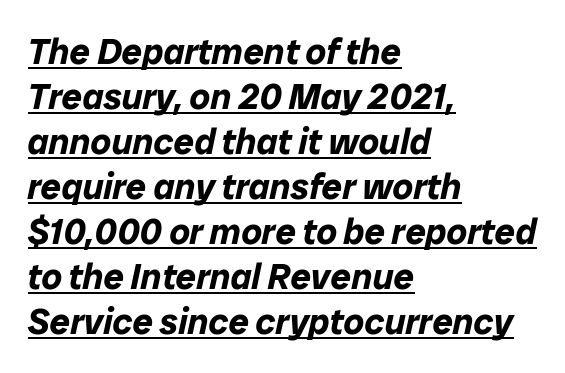
Q: Is the text bold? A: Yes.
Q: Is the text italic (slanted)? A: Yes, it leans right by about 12 degrees.
Q: Is the text underlined? A: Yes.
Q: How is the paragraph aligned? A: Left-aligned.
Q: Is the spacing between letters normal or unusually wide? A: Normal.
Q: Is the spacing between lines tight, normal or loose? A: Normal.
Q: Width (condensed, normal, or wide)? A: Normal.
Q: Stroke contrast? A: Low.
Q: x-height? A: Medium.
Q: Monospaced? A: No.
